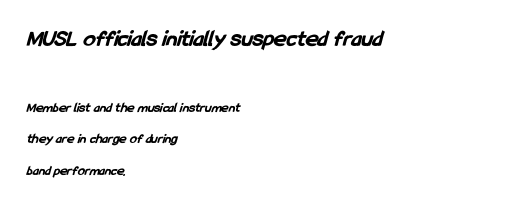
The image shows 24 px bold type; set left-aligned, loose line spacing (2.27x), normal letter spacing, not underlined; the first (top) block is 1.71x larger.
